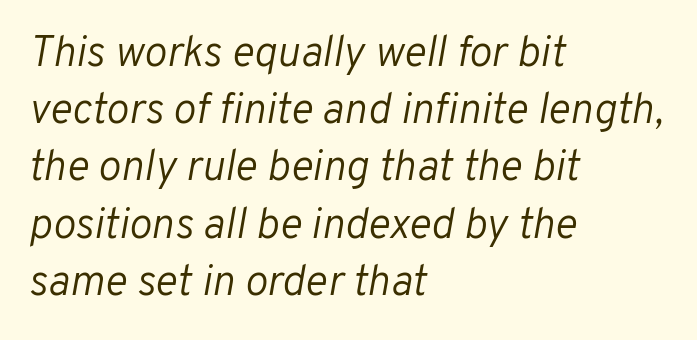
The image shows 43 px light type, italic (leaning right); set left-aligned, normal line spacing (1.33x), normal letter spacing, not underlined; low stroke contrast and a medium x-height.
